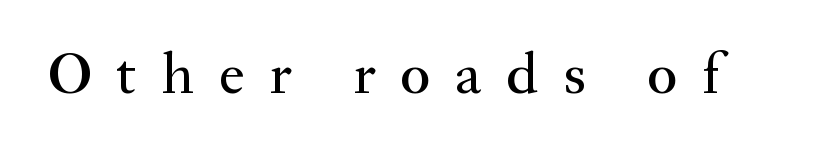
The image shows 59 px serif type, upright; set unusually wide letter spacing (+0.42 em), not underlined; medium stroke contrast and a small x-height.
